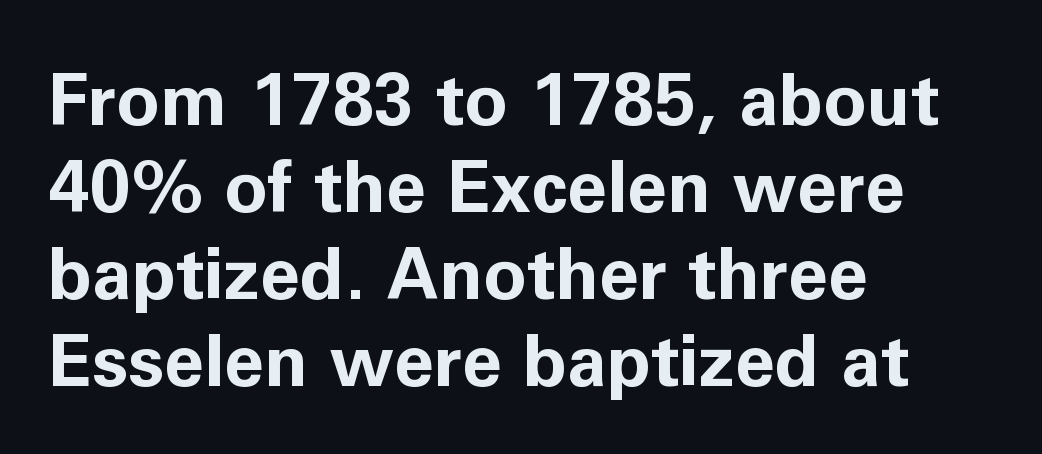
Notice how thick the strokes are: this is what a full bold looks like. The passage shown is typed in a proportional face where columns would drift. The specimen omits any rule beneath the text block's lines. Ascenders rise straight up at ninety degrees. The passage is arranged the way most books set body copy — flush left.
